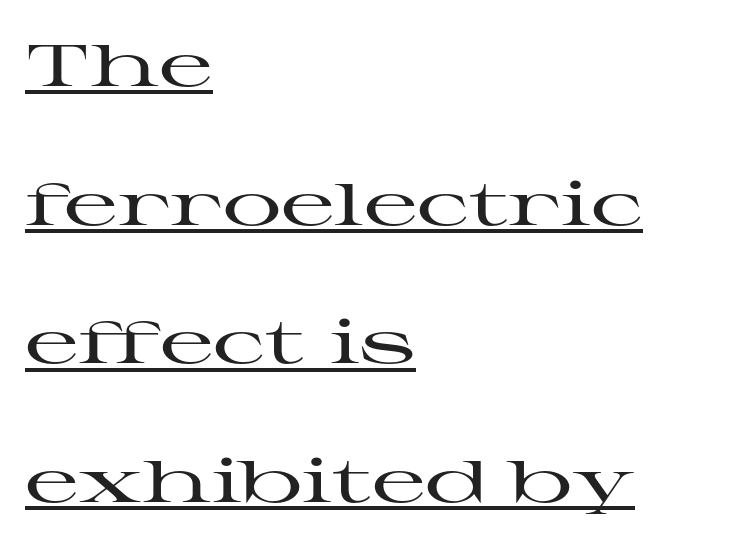
The image shows 59 px wide serif type, upright; set left-aligned, loose line spacing (2.35x), normal letter spacing, underlined; high stroke contrast and a medium x-height.
